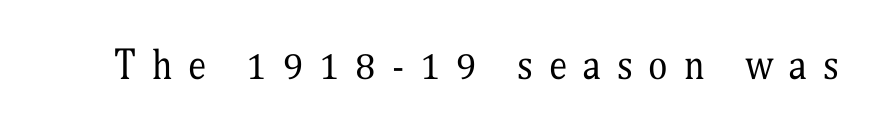
Font category for this specimen: serif. The passage shown has open, widely tracked lettering throughout. Underlining? Definitely not there. Is the stroke heavy? The answer is a plain regular-or-lighter. It's the straight-up-and-down kind of type.
